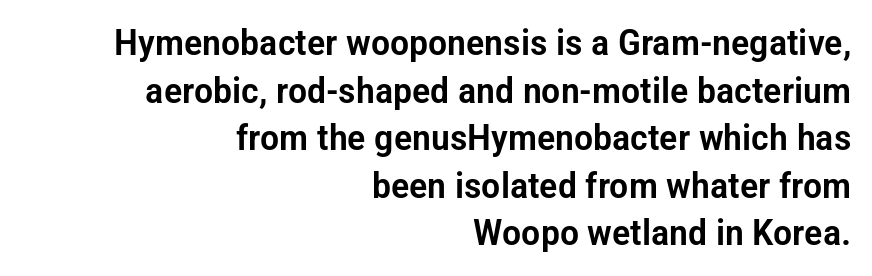
No feet cap the strokes, marking this as sans-serif type. The letterforms sit shoulder to shoulder at normal distance. Casual observation: everything's shoved over to the right. Only glyphs here, with clear space below each row. Spacing verdict: proportional, widths tailored to each character.
